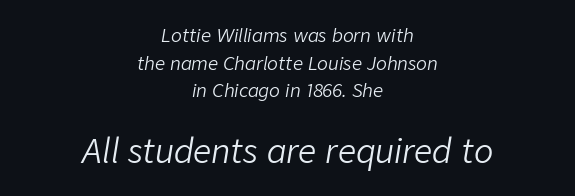
Think of a printed novel: that variable character pitch is what you see here. Students, observe: this is what conventionally led text looks like. Nothing unusual about the tracking: characters are spaced as the font intends. A student would call this center alignment; a typographer would say set centered.
